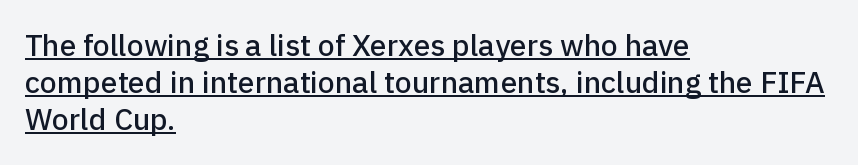
The image shows 30 px sans-serif type, upright; set left-aligned, line spacing 1.24x, normal letter spacing, underlined; low stroke contrast and a medium x-height.
